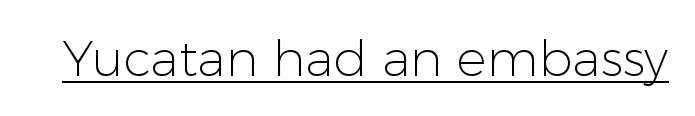
The image shows 50 px light sans-serif type, upright; set normal letter spacing, underlined; low stroke contrast and a medium x-height.
